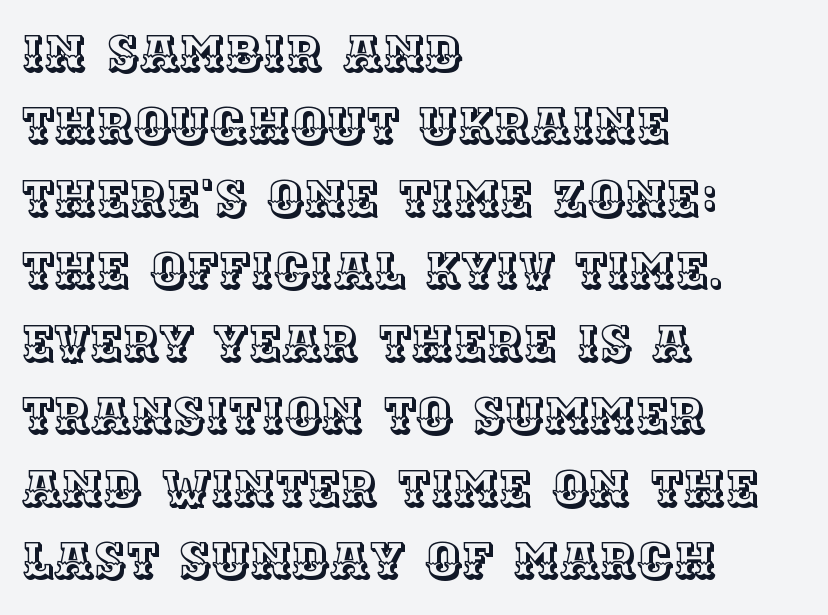
Here the designer chose a conventional face with non-uniform glyph widths. Which margin do the lines hug? The left one — the right edge is uneven. Designer's note — italics off, roman on. Bare-footed words on every line. Rows of type keep a routine distance in the vertical direction. There is no visible air inserted between adjacent glyphs.
